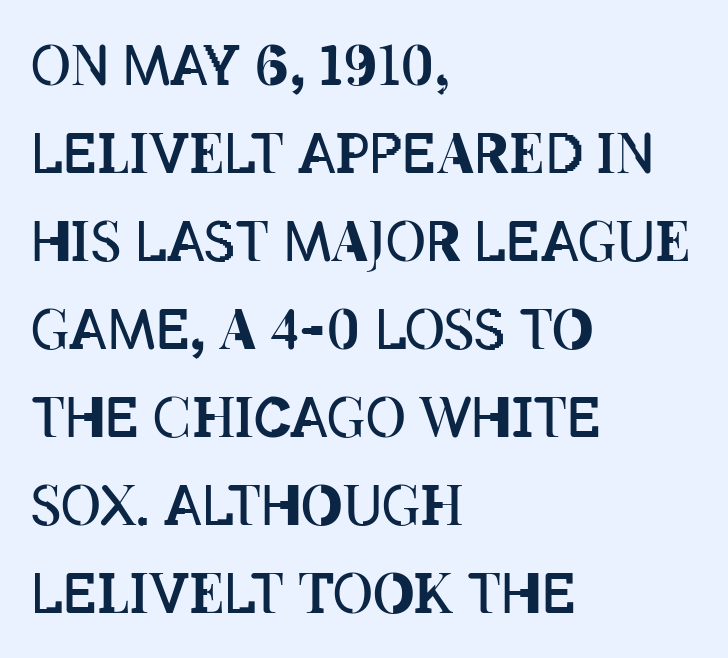
Baseline-to-baseline distance is the conventional proportion of letter height. Tracking value appears to be zero — textbook default spacing. Character widths vary here, with narrow letters taking less room than wide ones. The typography opts for an upright posture over an oblique one. The strip under each line holds only bare page. Line starts are locked; line ends wander.
